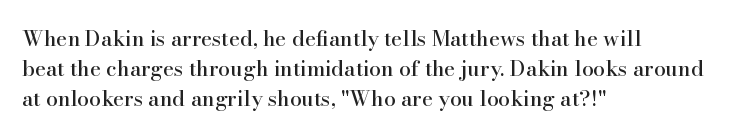
{"italic": "no", "underline": "no", "align": "left", "line_spacing": "normal", "line_spacing_ratio": 1.44, "letter_spacing": "normal", "letter_spacing_em": 0.0, "glyph_px": 21}
